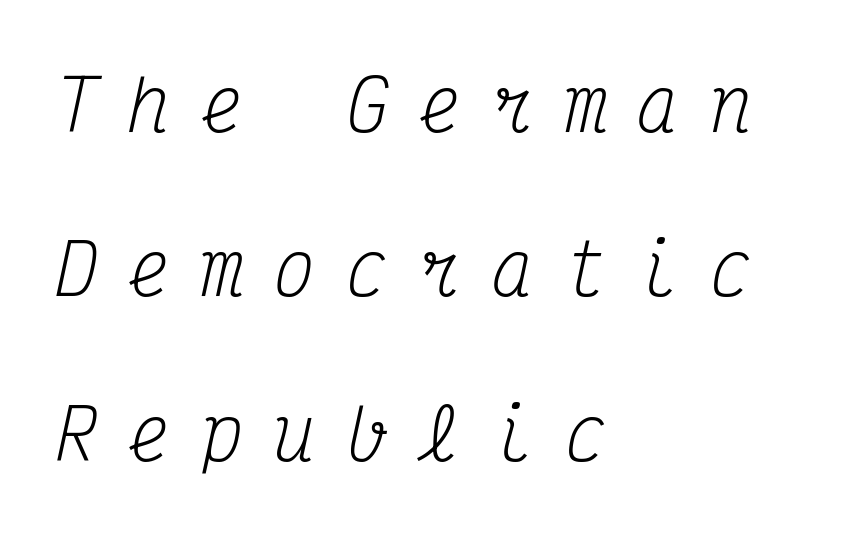
The image shows 70 px regular-weight, condensed serif type, italic (leaning right), monospaced; set left-aligned, loose line spacing (2.35x), unusually wide letter spacing (+0.44 em), not underlined; medium stroke contrast and a medium x-height.
